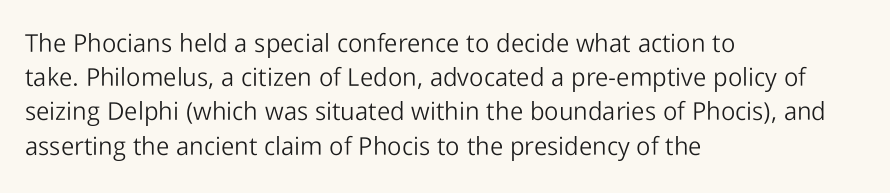
The area under the type is left untouched. A roman cut, with each character standing at attention. Observe the ordinary spacing: letters are neighbours, not strangers. Notice how the passage keeps a crisp vertical edge on the left only.
